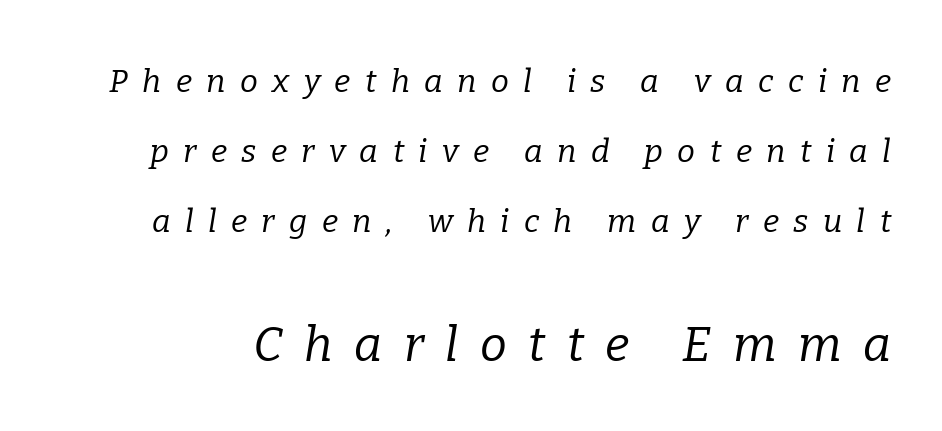
A typesetter would call this proportional, since set widths differ per character. Honestly, there is no underline to notice here at all. Tracking here is generous; glyphs stand well apart from one another. Emphasis-style slanted type is in use.
